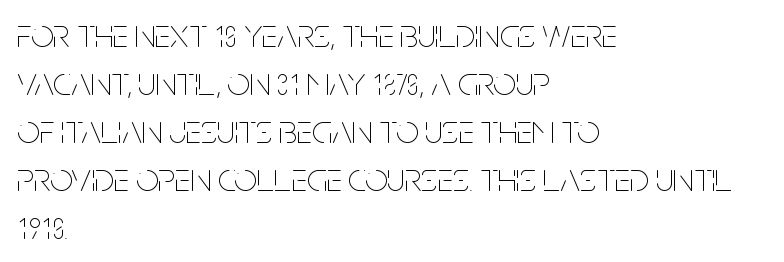
The cut favours lightness, reaching ordinary text weight at its darkest. The rendering uses natural spacing where letterforms have individual widths. Which margin do the lines hug? The left one — the right edge is uneven. Quick note: underline off.
